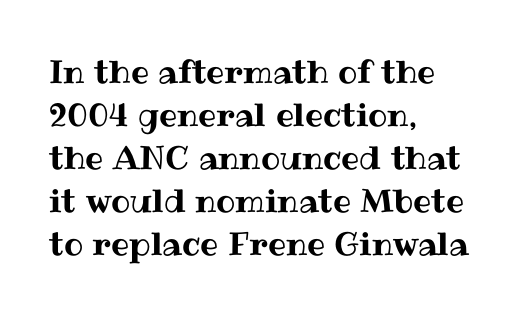
{"italic": "no", "width": "normal", "stroke_contrast": "medium", "x_height": "medium", "monospaced": "no", "underline": "no", "align": "left", "line_spacing": "normal", "line_spacing_ratio": 1.34, "letter_spacing": "normal", "letter_spacing_em": 0.0, "glyph_px": 32}
